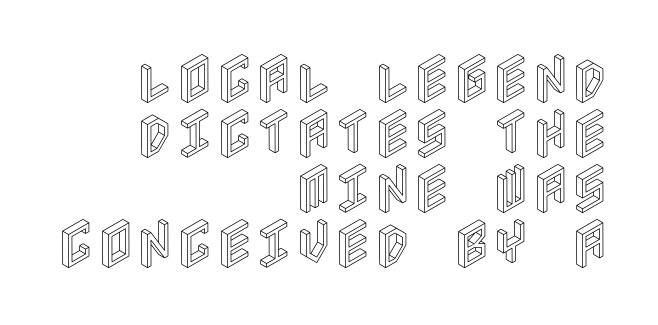
The image shows 54 px condensed type, upright; set right-aligned, tight line spacing (1.02x), normal letter spacing, not underlined; a large x-height.
